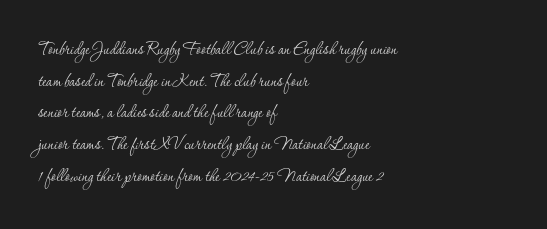
Leftover space on each line is placed entirely after the last word. The rows are spaced the way most documents space them. The font is comparable to plain body text, perhaps lighter. Honestly, there is no underline to notice here at all. Nobody touched the tracking dial on this one.
